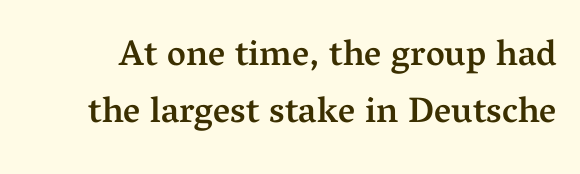
The typography opts for an upright posture over an oblique one. Check the space under the baseline: it is left empty. Words appear dense and cohesive because spacing is normal. A normal amount of white space separates one row of letters from the next. These lines are composed in type with serifs.
